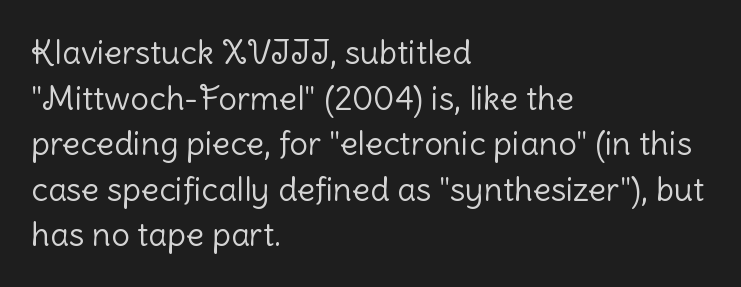
Spacing verdict: proportional, widths tailored to each character. Posture: vertical. The weight tops out at a normal text grade. A typesetter would label this face a sans. You could call the tracking neutral — neither tight nor loose. Teacher's note: observe the even left margin — that is flush-left alignment.
